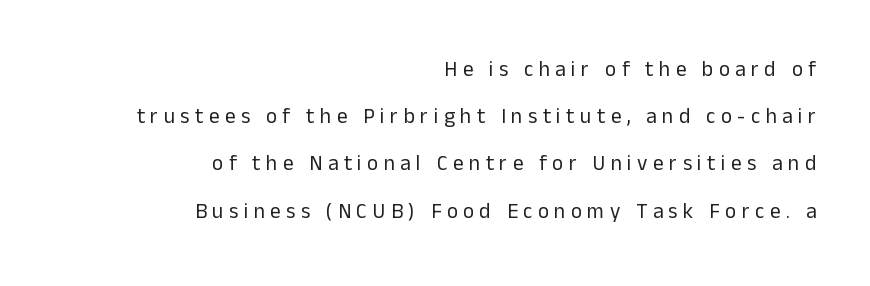
The image shows 21 px text type, upright; set right-aligned, loose line spacing (2.25x), unusually wide letter spacing (+0.26 em), not underlined.
